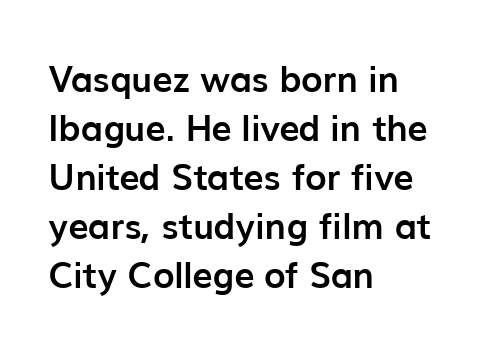
The image shows 36 px semibold sans-serif type, upright; set left-aligned, normal line spacing (1.36x), normal letter spacing, not underlined; low stroke contrast and a medium x-height.
